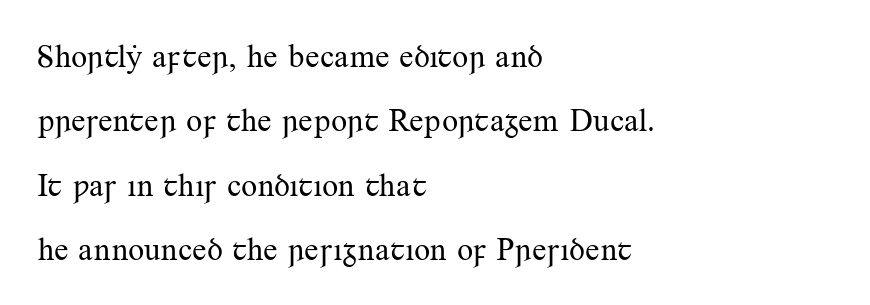
{"serif": "yes", "italic": "no", "bold": "no", "weight": "regular", "width": "normal", "stroke_contrast": "medium", "x_height": "small", "monospaced": "no", "underline": "no", "align": "left", "line_spacing": "loose", "line_spacing_ratio": 2.01, "letter_spacing": "normal", "letter_spacing_em": 0.0, "glyph_px": 32}
